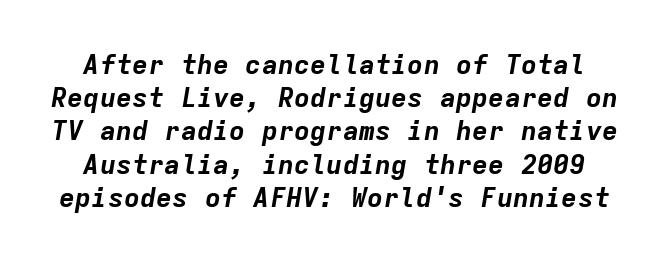
The image shows 27 px bold type, italic (leaning right); set line spacing 1.23x, normal letter spacing, not underlined.
